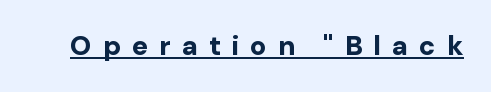
You can tell it's not italic because the verticals are truly vertical. Compared with typical body copy, the letter spacing here is much looser. Decoration check: the copy is underlined. Plenty of ink on the page — the face is bold.
